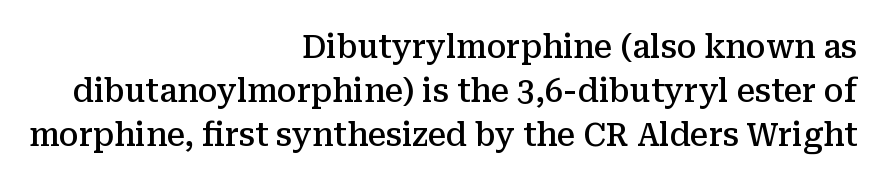
Q: Is the text bold? A: Semi-bold.
Q: Is the text italic (slanted)? A: No, it is upright.
Q: Is the typeface a serif or a sans-serif typeface? A: Serif.
Q: Is the text underlined? A: No.
Q: How is the paragraph aligned? A: Right-aligned.
Q: Is the spacing between letters normal or unusually wide? A: Normal.
Q: Is the spacing between lines tight, normal or loose? A: Normal.
Q: Width (condensed, normal, or wide)? A: Normal.
Q: Stroke contrast? A: Medium.
Q: x-height? A: Medium.
Q: Monospaced? A: No.
